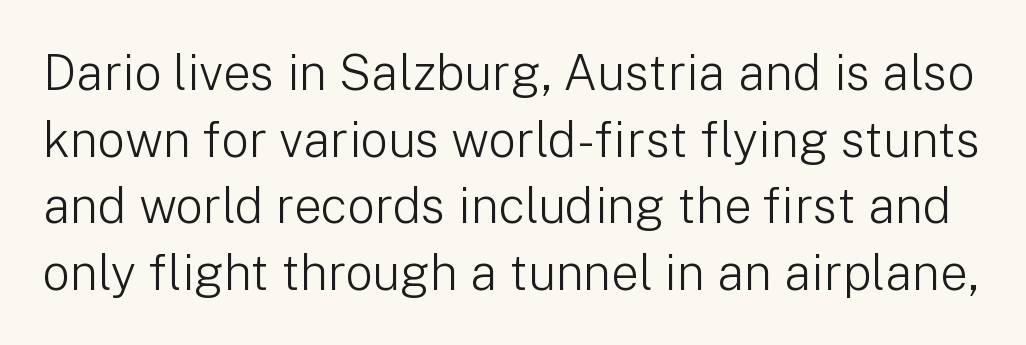
Q: Is the text bold? A: No.
Q: Is the text italic (slanted)? A: No, it is upright.
Q: Is the typeface a serif or a sans-serif typeface? A: Sans-serif.
Q: Is the text underlined? A: No.
Q: Is the spacing between letters normal or unusually wide? A: Normal.
Q: Is the spacing between lines tight, normal or loose? A: Normal.
Q: Width (condensed, normal, or wide)? A: Normal.
Q: Stroke contrast? A: Low.
Q: x-height? A: Medium.
Q: Monospaced? A: No.
